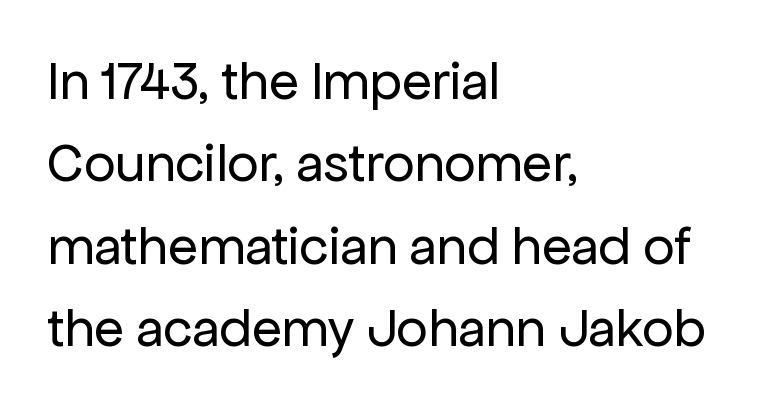
{"serif": "no", "italic": "no", "bold": "no", "weight": "regular", "width": "normal", "stroke_contrast": "low", "x_height": "medium", "monospaced": "no", "underline": "no", "align": "left", "line_spacing": "normal", "line_spacing_ratio": 1.5, "letter_spacing": "normal", "letter_spacing_em": 0.0, "glyph_px": 55}
